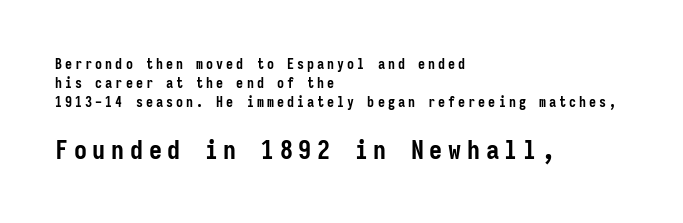
The image shows 26 px bold type, upright; set left-aligned, normal line spacing (1.37x), unusually wide letter spacing (+0.22 em), not underlined; the second (bottom) block is 1.86x larger.
